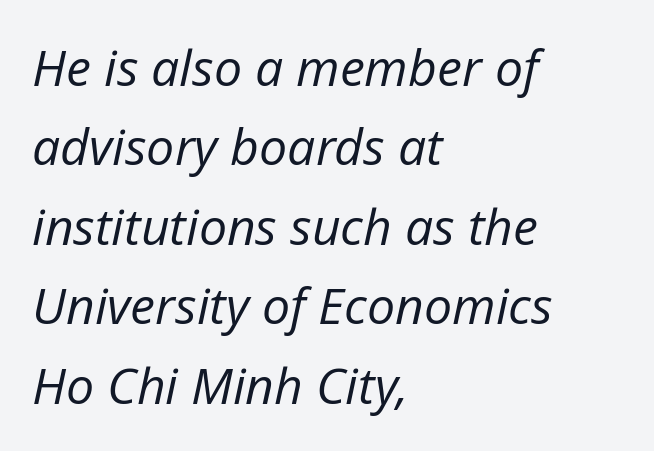
Between one letter and the next there's only the usual sliver of space. The leading is moderate, giving the passage an even texture. Caption: face not bold, strokes unweighted. Typeset ragged right — the left edge is the straight one. The lettering tilts uniformly, giving the passage an italic look.
